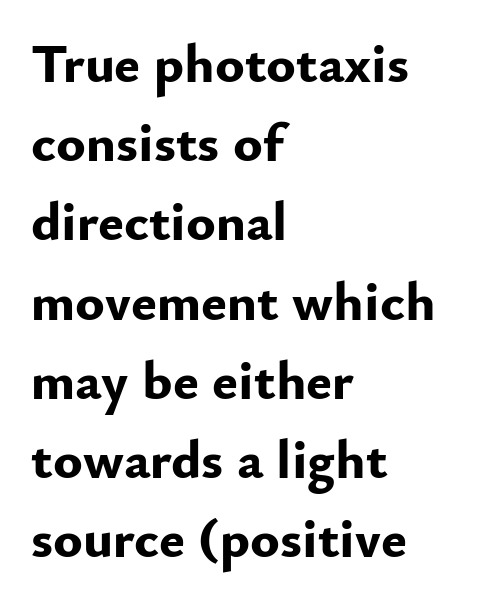
Descender tails drop into unmarked territory. Whoever set this chose a conventional vertical rhythm. This rendering leaves character spacing at its baseline value. Heft: maximum for text — a bold. Proportional: the letters do not fall into vertical columns.
